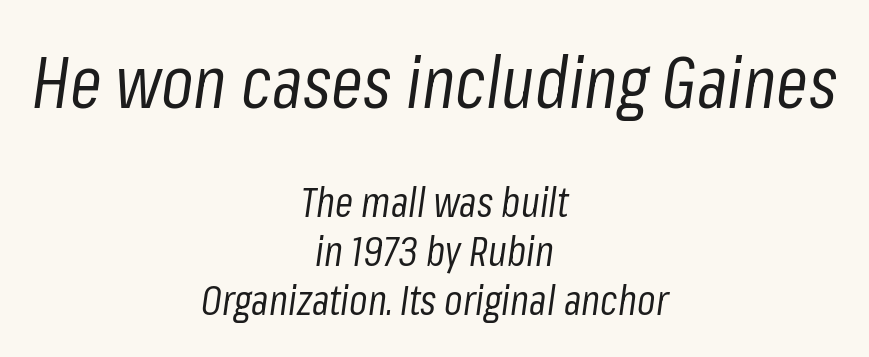
Q: Is the text bold? A: No.
Q: Is the text italic (slanted)? A: Yes, it leans right by about 8 degrees.
Q: Is the text underlined? A: No.
Q: How is the paragraph aligned? A: Centered.
Q: Is the spacing between letters normal or unusually wide? A: Normal.
Q: Which block of text is set in a larger size, the first (top) or the second (bottom)? A: The first (top) one.
Q: Width (condensed, normal, or wide)? A: Condensed.
Q: Stroke contrast? A: Low.
Q: x-height? A: Medium.
Q: Monospaced? A: No.
